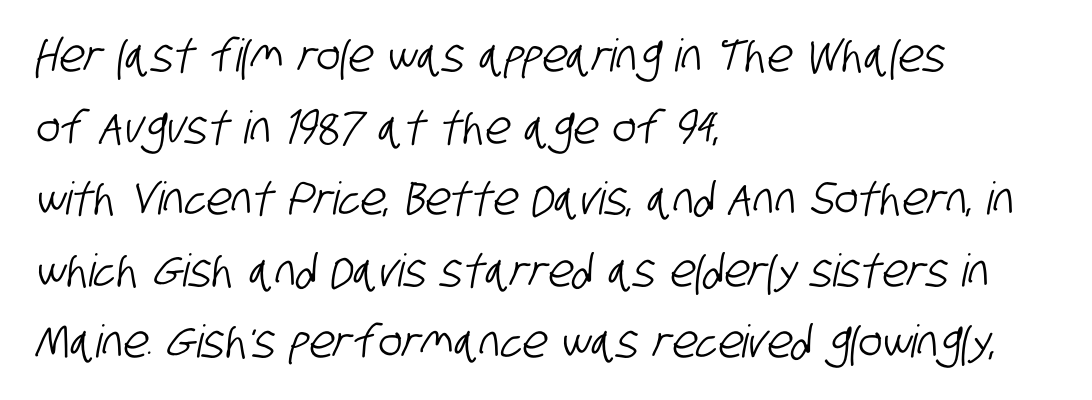
Q: Is the typeface a serif or a sans-serif typeface? A: Sans-serif.
Q: Is the text underlined? A: No.
Q: How is the paragraph aligned? A: Left-aligned.
Q: Is the spacing between letters normal or unusually wide? A: Normal.
Q: Is the spacing between lines tight, normal or loose? A: Normal.
Q: Width (condensed, normal, or wide)? A: Condensed.
Q: Stroke contrast? A: Low.
Q: x-height? A: Large.
Q: Monospaced? A: No.
